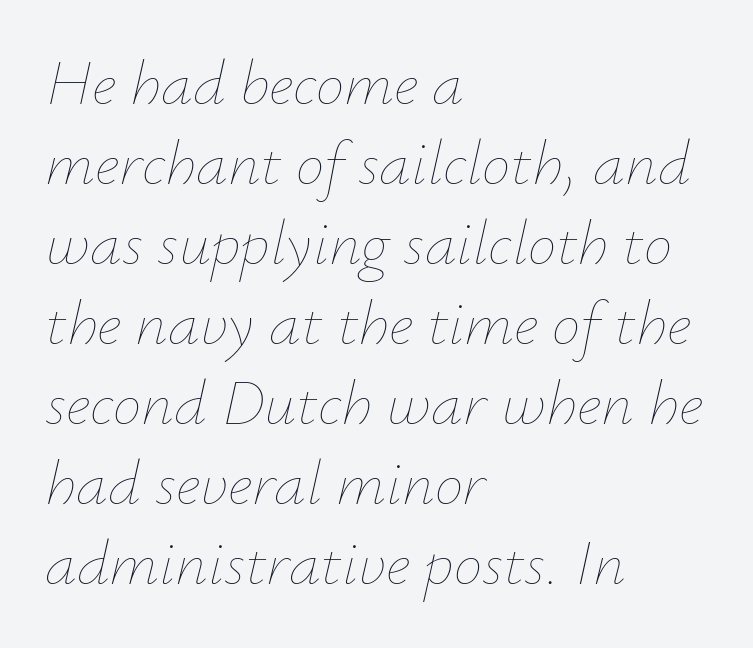
The image shows 64 px thin type, italic (leaning right); set left-aligned, normal line spacing (1.25x), normal letter spacing, not underlined; low stroke contrast and a small x-height.
